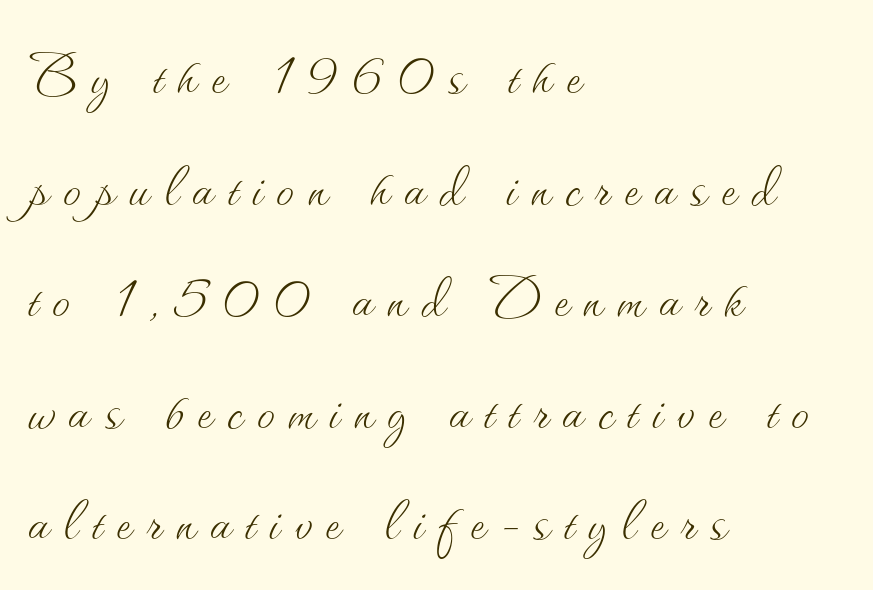
{"bold": "no", "weight": "thin", "width": "normal", "stroke_contrast": "medium", "x_height": "small", "monospaced": "no", "underline": "no", "align": "left", "line_spacing": "normal", "line_spacing_ratio": 1.55, "letter_spacing": "wide", "letter_spacing_em": 0.2, "glyph_px": 72}
